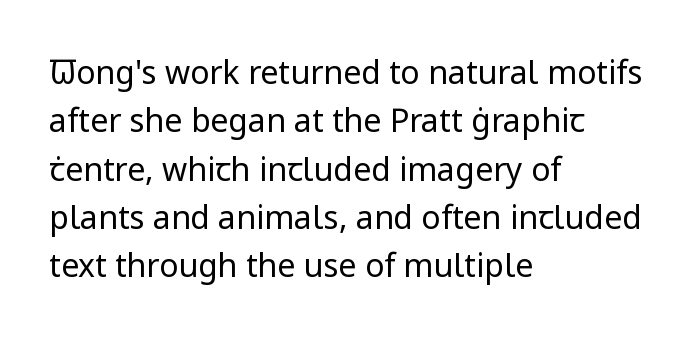
The rendering anchors every line to the left-hand side. Weight: regular or lighter. No italicization has been applied; the sample stays upright. Unlike a traditional serif, this face leaves its strokes unadorned. Underline: absent. Spacing verdict: proportional, widths tailored to each character.
